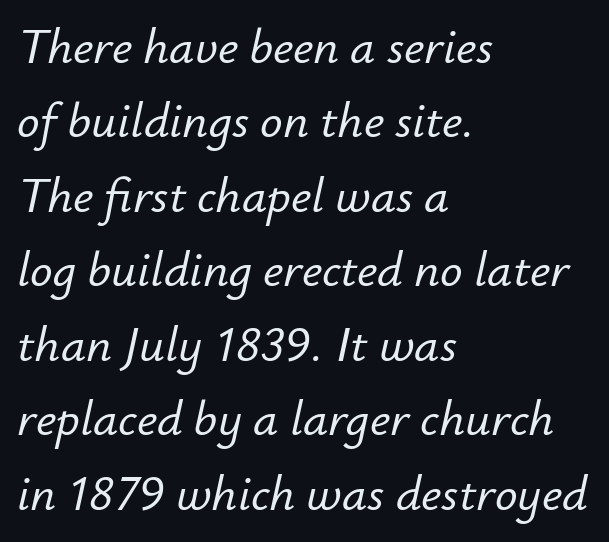
Q: Is the text italic (slanted)? A: Yes, it leans right by about 12 degrees.
Q: Is the text underlined? A: No.
Q: How is the paragraph aligned? A: Left-aligned.
Q: Is the spacing between letters normal or unusually wide? A: Normal.
Q: Is the spacing between lines tight, normal or loose? A: Normal.
Q: Width (condensed, normal, or wide)? A: Normal.
Q: Stroke contrast? A: Low.
Q: x-height? A: Small.
Q: Monospaced? A: No.
